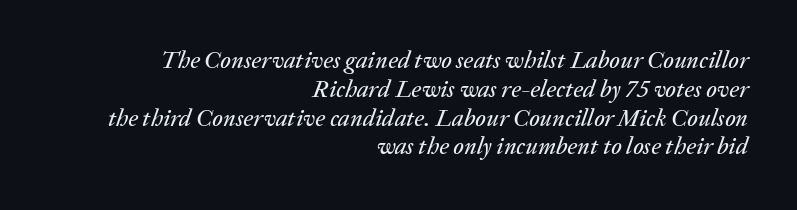
Q: Is the text italic (slanted)? A: Yes, it leans right by about 20 degrees.
Q: Is the text underlined? A: No.
Q: How is the paragraph aligned? A: Right-aligned.
Q: Is the spacing between letters normal or unusually wide? A: Normal.
